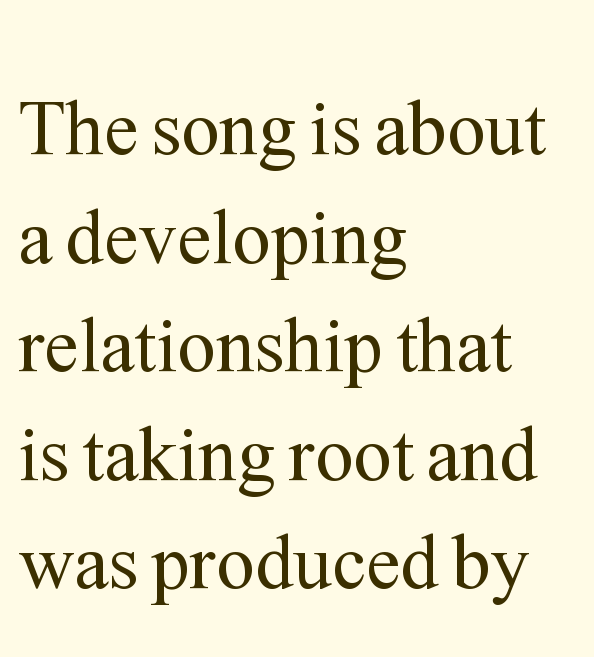
A typesetter would call this proportional, since set widths differ per character. The space directly below the letters is spotless. Compared with a centered layout, this one pins lines to the left instead. Unlike a clean sans, this face finishes its strokes with serifs. Do the letters lean? They stand straight.
